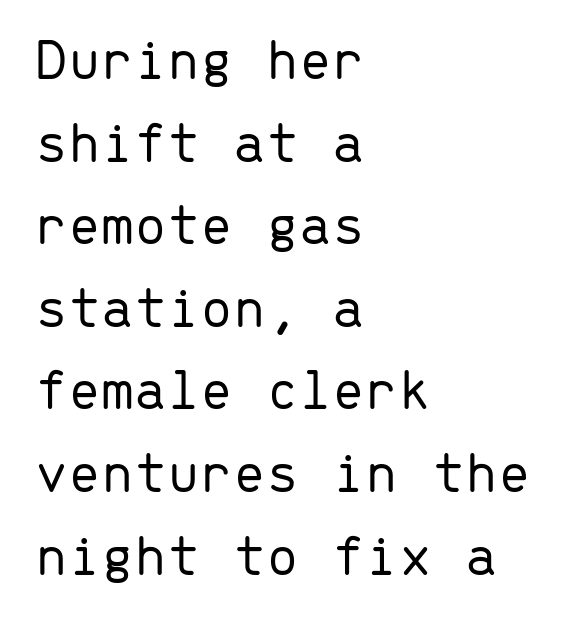
Q: Is the text bold? A: No.
Q: Is the text italic (slanted)? A: No, it is upright.
Q: Is the typeface a serif or a sans-serif typeface? A: Sans-serif.
Q: Is the text underlined? A: No.
Q: How is the paragraph aligned? A: Left-aligned.
Q: Is the spacing between letters normal or unusually wide? A: Normal.
Q: Is the spacing between lines tight, normal or loose? A: Normal.
Q: Width (condensed, normal, or wide)? A: Normal.
Q: Stroke contrast? A: Low.
Q: x-height? A: Medium.
Q: Monospaced? A: Yes.
